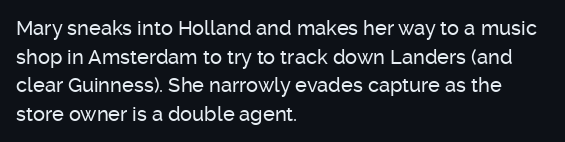
The image shows 20 px text type, upright; set left-aligned, normal line spacing (1.43x), normal letter spacing, not underlined.
